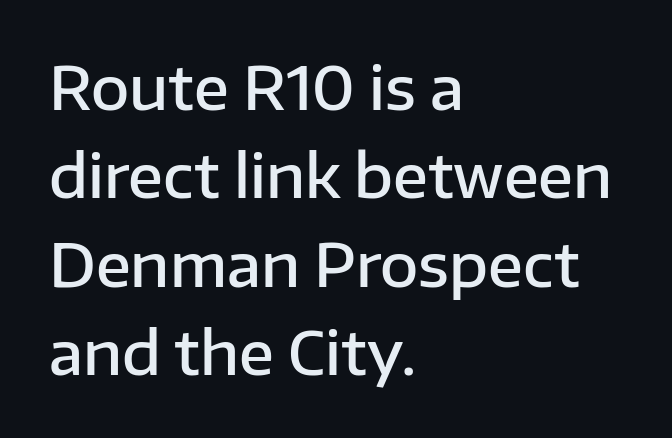
The image shows 59 px semibold sans-serif type, upright; set left-aligned, normal line spacing (1.5x), normal letter spacing, not underlined; low stroke contrast and a medium x-height.
